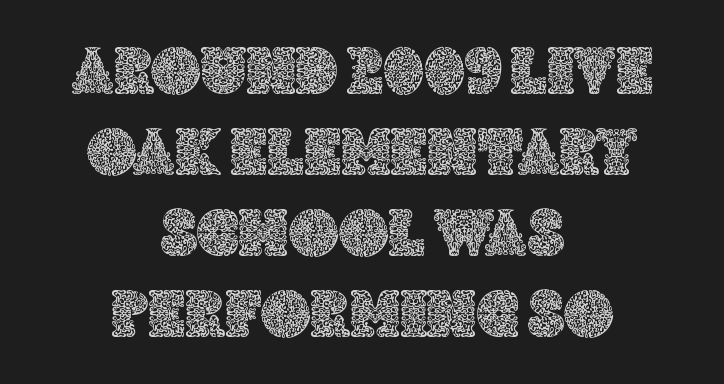
The image shows 68 px text type, upright; set centered, line spacing 1.19x, normal letter spacing, not underlined; a large x-height.
